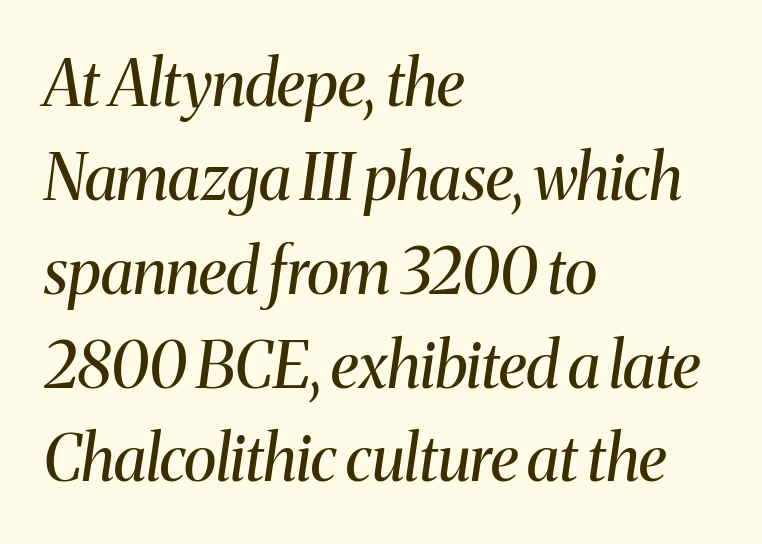
{"serif": "yes", "italic": "yes", "lean": "right", "slant_degrees": 8, "bold": "no", "weight": "regular", "width": "normal", "stroke_contrast": "medium", "x_height": "medium", "monospaced": "no", "underline": "no", "align": "left", "line_spacing": "normal", "line_spacing_ratio": 1.49, "letter_spacing": "normal", "letter_spacing_em": 0.0, "glyph_px": 63}
